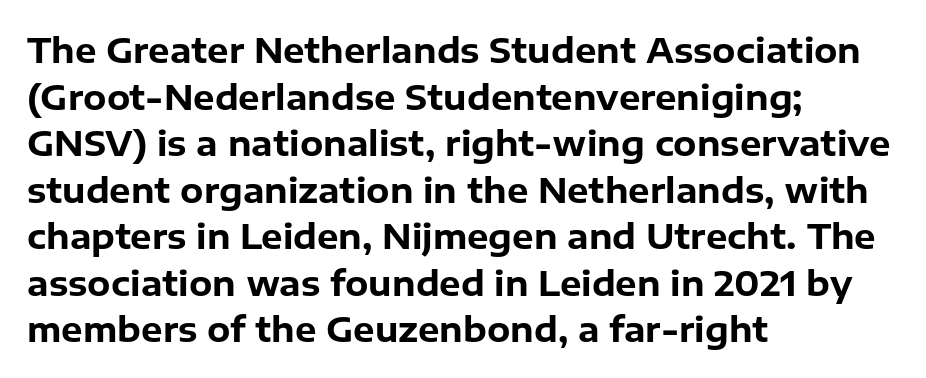
{"serif": "no", "italic": "no", "bold": "yes", "weight": "bold", "width": "normal", "stroke_contrast": "low", "x_height": "medium", "monospaced": "no", "underline": "no", "align": "left", "line_spacing": "normal", "line_spacing_ratio": 1.37, "letter_spacing": "normal", "letter_spacing_em": 0.0, "glyph_px": 34}
